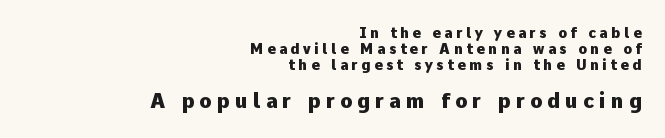
Q: Is the text bold? A: Yes.
Q: Is the text italic (slanted)? A: No, it is upright.
Q: Is the text underlined? A: No.
Q: How is the paragraph aligned? A: Right-aligned.
Q: Is the spacing between letters normal or unusually wide? A: Unusually wide.
Q: Is the spacing between lines tight, normal or loose? A: Tight.
Q: Which block of text is set in a larger size, the first (top) or the second (bottom)? A: The second (bottom) one.
